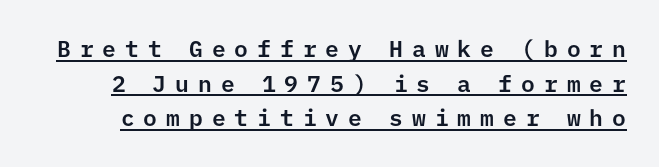
The image shows 23 px text type, upright; set normal line spacing (1.51x), unusually wide letter spacing (+0.39 em), underlined.
